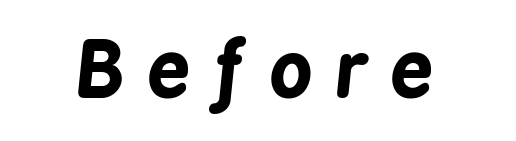
The letters are slanted; this is an italic face. Tracking value appears strongly positive — letters spread wide. In terms of weight, the rendering is a true, heavy bold. Underline: absent.
